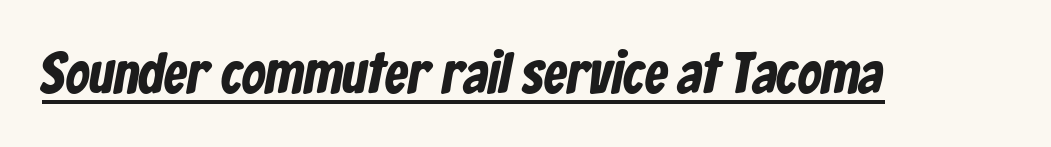
Q: Is the typeface a serif or a sans-serif typeface? A: Sans-serif.
Q: Is the text underlined? A: Yes.
Q: Is the spacing between letters normal or unusually wide? A: Normal.
Q: Width (condensed, normal, or wide)? A: Condensed.
Q: Stroke contrast? A: Low.
Q: x-height? A: Medium.
Q: Monospaced? A: No.
